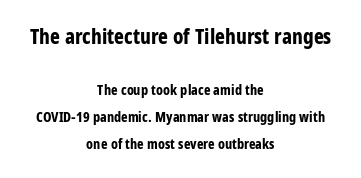
The image shows 21 px bold type, upright; set centered, loose line spacing (1.94x), normal letter spacing, not underlined; the first (top) block is 1.5x larger.
